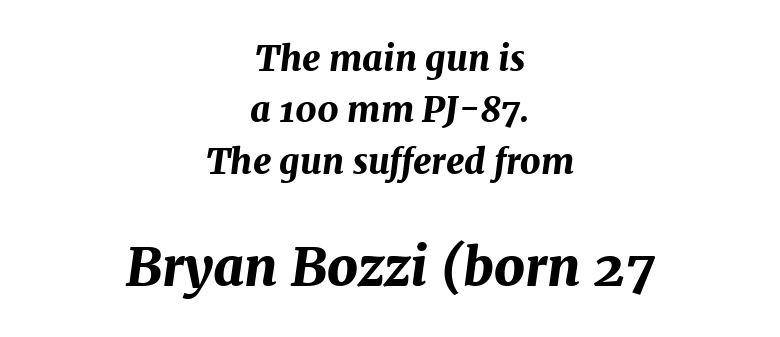
The image shows 53 px bold type, italic (leaning right); set centered, normal line spacing (1.47x), normal letter spacing, not underlined; the second (bottom) block is 1.51x larger; medium stroke contrast and a medium x-height.
